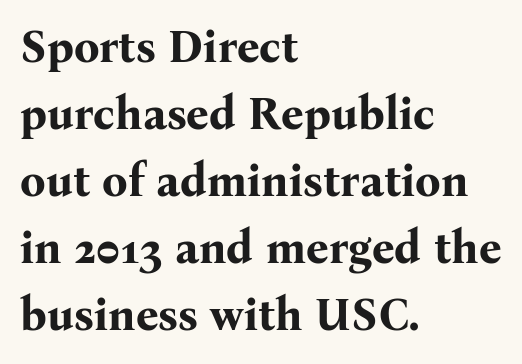
The image shows 45 px bold serif type, upright; set left-aligned, normal line spacing (1.49x), normal letter spacing, not underlined; medium stroke contrast and a medium x-height.
